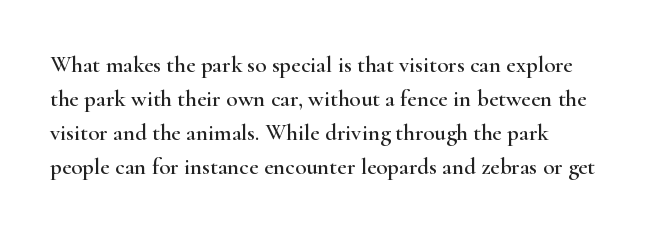
The image shows 23 px text type, upright; set normal line spacing (1.48x), normal letter spacing, not underlined.
